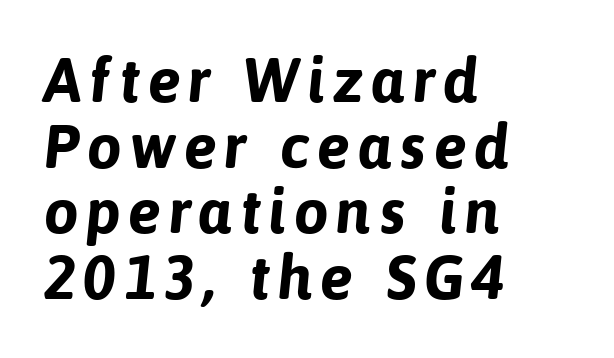
Q: Is the text bold? A: Yes.
Q: Is the typeface a serif or a sans-serif typeface? A: Sans-serif.
Q: Is the text underlined? A: No.
Q: How is the paragraph aligned? A: Left-aligned.
Q: Is the spacing between lines tight, normal or loose? A: Tight.
Q: Width (condensed, normal, or wide)? A: Normal.
Q: Stroke contrast? A: Low.
Q: x-height? A: Medium.
Q: Monospaced? A: No.
